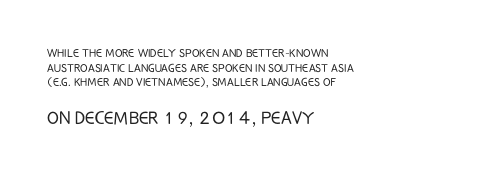
{"italic": "no", "bold": "no", "underline": "no", "align": "left", "line_spacing": "tight", "line_spacing_ratio": 1.05, "letter_spacing": "normal", "letter_spacing_em": 0.0, "larger_block": "second", "size_ratio": 1.57, "glyph_px": 22}
